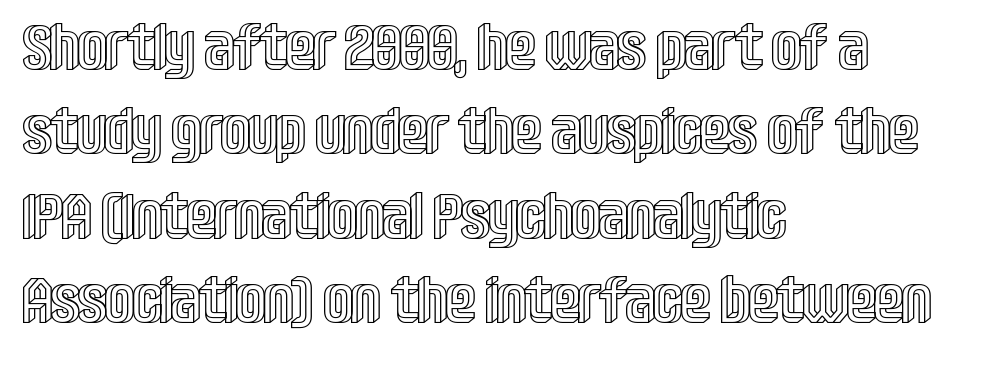
The image shows 64 px condensed type, upright; set left-aligned, normal line spacing (1.32x), normal letter spacing, not underlined; a large x-height.
